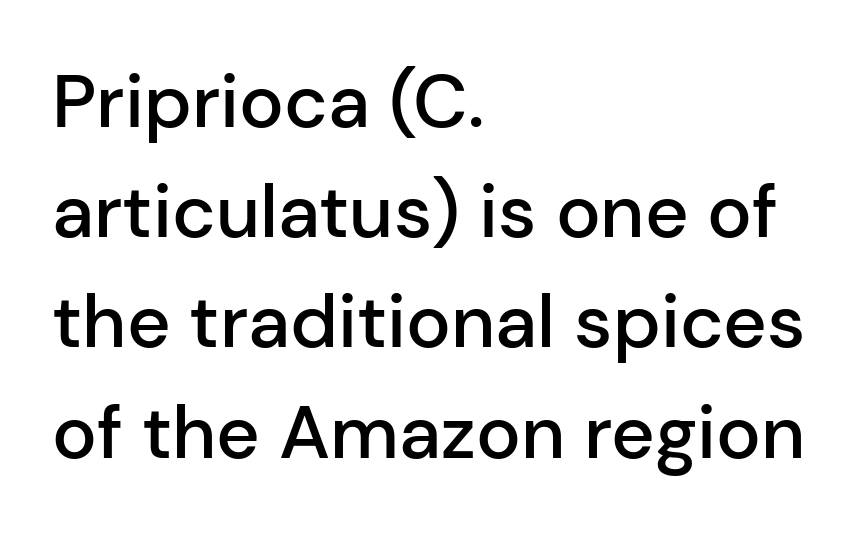
{"serif": "no", "italic": "no", "bold": "semi", "weight": "semibold", "width": "normal", "stroke_contrast": "low", "x_height": "medium", "monospaced": "no", "underline": "no", "align": "left", "line_spacing": "normal", "line_spacing_ratio": 1.47, "letter_spacing": "normal", "letter_spacing_em": 0.0, "glyph_px": 75}
